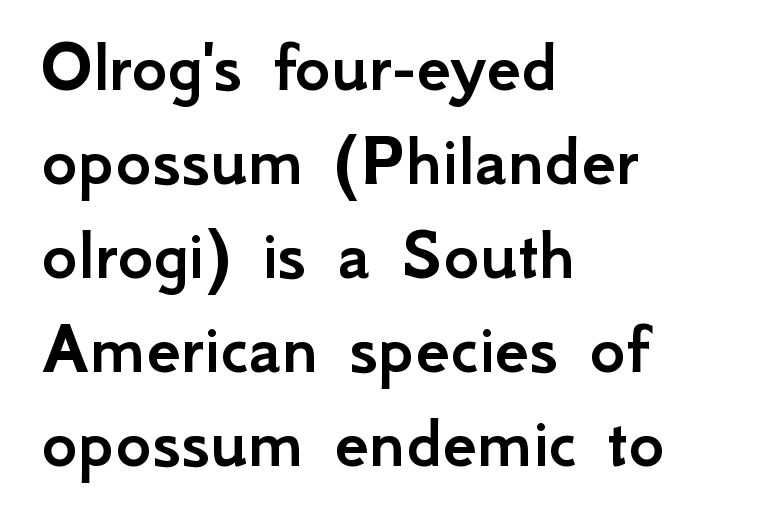
Q: Is the text italic (slanted)? A: No, it is upright.
Q: Is the typeface a serif or a sans-serif typeface? A: Sans-serif.
Q: Is the text underlined? A: No.
Q: How is the paragraph aligned? A: Left-aligned.
Q: Is the spacing between letters normal or unusually wide? A: Normal.
Q: Width (condensed, normal, or wide)? A: Normal.
Q: Stroke contrast? A: Low.
Q: x-height? A: Small.
Q: Monospaced? A: No.
